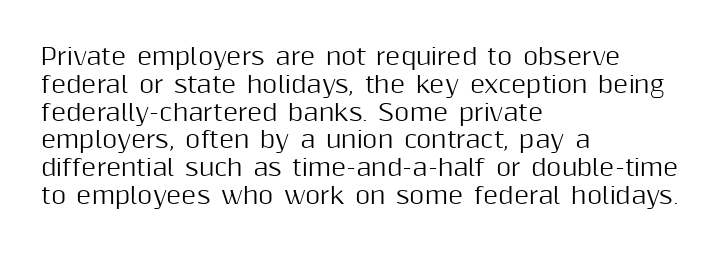
Here the glyphs are tracked normally, forming tight word shapes. The specimen omits any rule beneath the text block's lines. Vertical strokes here are truly vertical. The lines in this sample share a left origin and differ only in where they stop.
